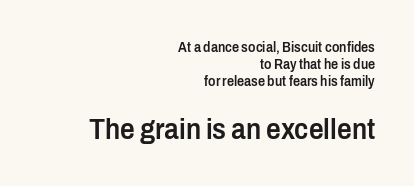
{"serif": "no", "italic": "no", "bold": "semi", "weight": "semibold", "width": "condensed", "stroke_contrast": "low", "x_height": "medium", "monospaced": "no", "underline": "no", "align": "right", "line_spacing_ratio": 1.21, "letter_spacing": "normal", "letter_spacing_em": 0.0, "larger_block": "second", "size_ratio": 2.07, "glyph_px": 29}
